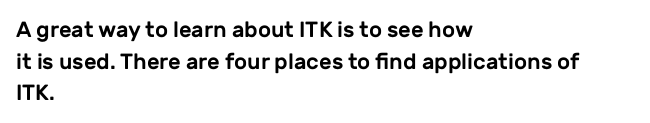
Ordinary non-slanted type is in use. Letter spacing: default. This sample is left-justified, so line endings fall wherever the words run out. Underline: absent. Successive baselines arrive at the customary interval.
